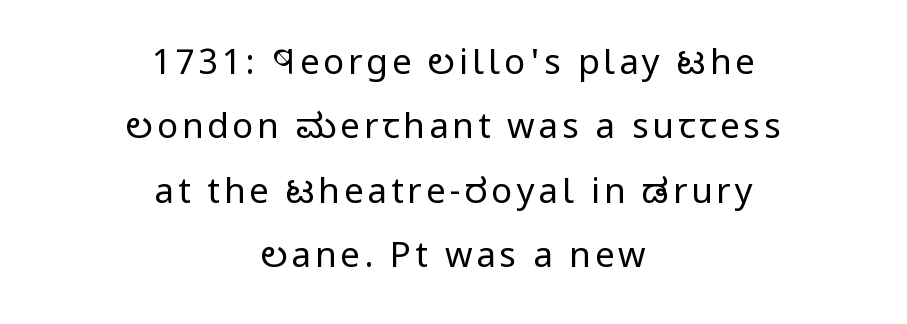
The image shows 35 px regular-weight, condensed sans-serif type, upright; set centered, line spacing 1.84x, not underlined; low stroke contrast and a large x-height.
